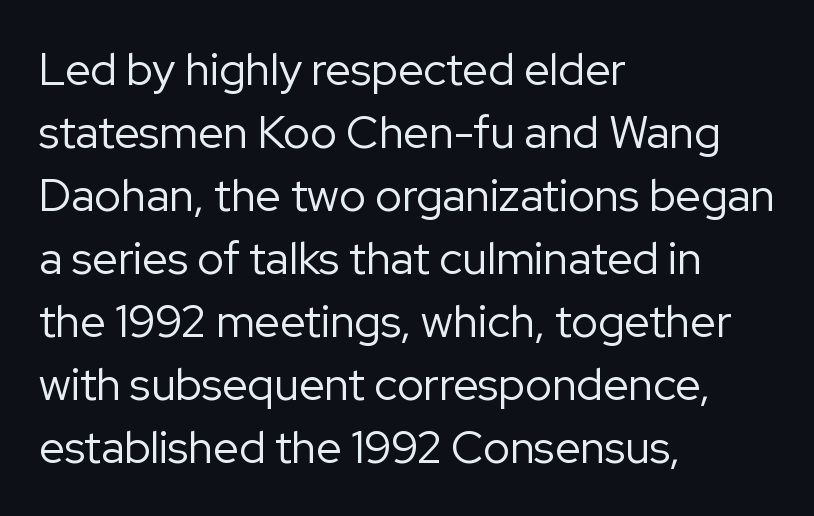
Nope, no serifs anywhere on these letters. The passage shown is typed in a proportional face where columns would drift. The setting favours the left margin, as ordinary paragraphs usually do. Default kerning and tracking; the words read as compact shapes. Rule under the text: the space is simply empty.
